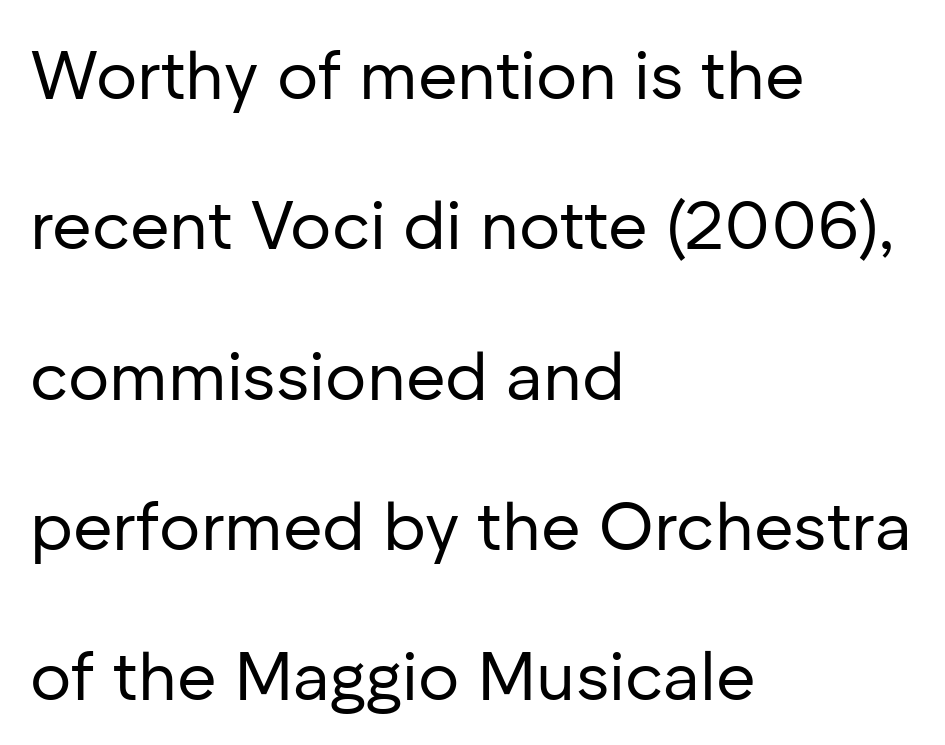
{"serif": "no", "italic": "no", "bold": "no", "weight": "regular", "width": "normal", "stroke_contrast": "low", "x_height": "medium", "monospaced": "no", "underline": "no", "align": "left", "line_spacing": "loose", "line_spacing_ratio": 2.21, "letter_spacing": "normal", "letter_spacing_em": 0.0, "glyph_px": 68}
